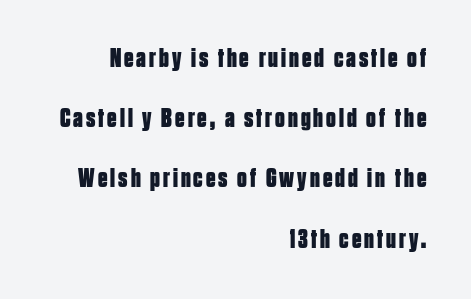
The image shows 27 px bold type, upright; set right-aligned, loose line spacing (2.23x), not underlined.
